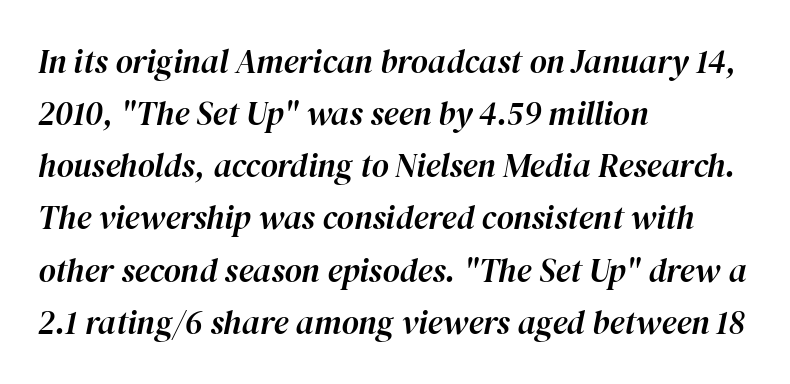
{"italic": "yes", "lean": "right", "slant_degrees": 12, "width": "normal", "stroke_contrast": "high", "x_height": "medium", "monospaced": "no", "underline": "no", "align": "left", "line_spacing": "normal", "line_spacing_ratio": 1.58, "letter_spacing": "normal", "letter_spacing_em": 0.0, "glyph_px": 33}
